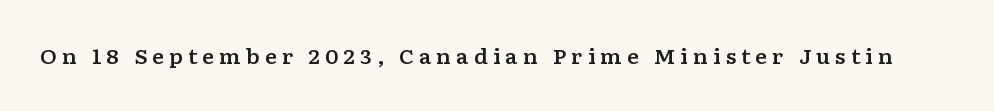
Q: Is the text italic (slanted)? A: No, it is upright.
Q: Is the text underlined? A: No.
Q: Is the spacing between letters normal or unusually wide? A: Unusually wide.
